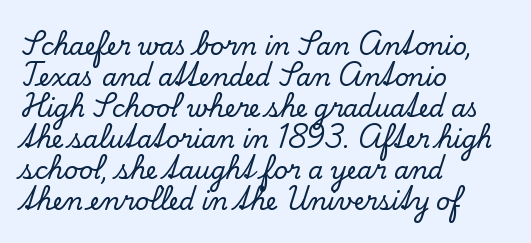
{"underline": "no", "align": "left", "line_spacing": "normal", "line_spacing_ratio": 1.29, "letter_spacing": "normal", "letter_spacing_em": 0.0, "glyph_px": 24}
